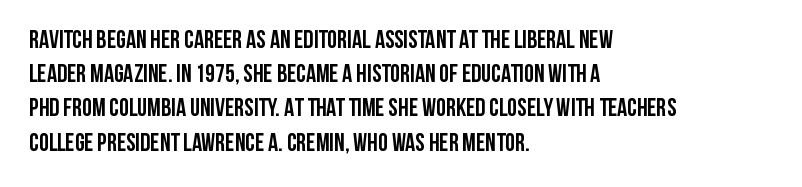
{"italic": "no", "bold": "yes", "underline": "no", "align": "left", "line_spacing": "normal", "line_spacing_ratio": 1.37, "letter_spacing": "normal", "letter_spacing_em": 0.0, "glyph_px": 25}
